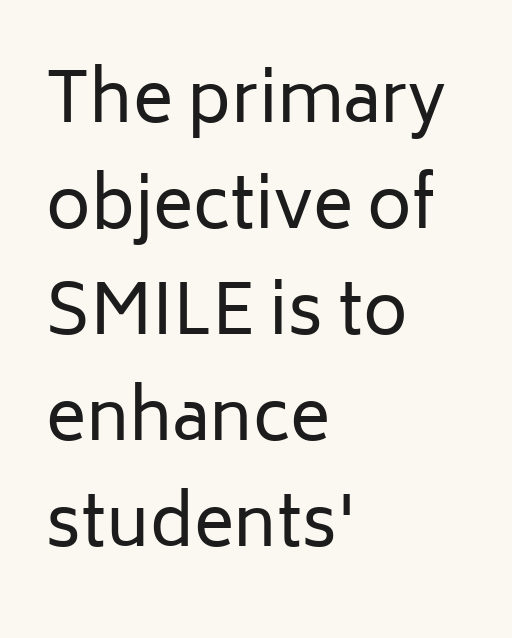
{"serif": "no", "italic": "no", "bold": "no", "weight": "regular", "width": "normal", "stroke_contrast": "low", "x_height": "medium", "monospaced": "no", "underline": "no", "align": "left", "line_spacing": "normal", "line_spacing_ratio": 1.56, "letter_spacing": "normal", "letter_spacing_em": 0.0, "glyph_px": 68}
